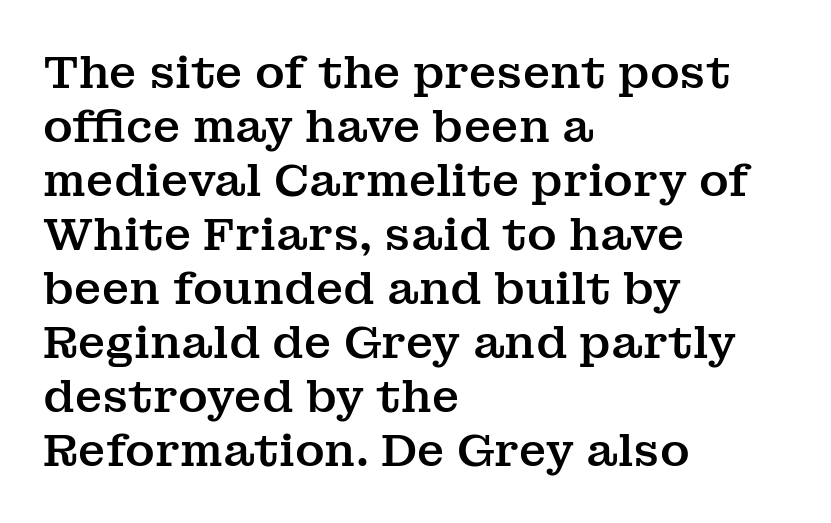
The letters stand upright; this is a roman face. Nobody drew a line under any word here. The letters sit at their default tracking, neither squeezed nor spread. Note: serifs present on the glyphs. This sample is left-justified, so line endings fall wherever the words run out. These lines are rendered in a variable-pitch font.
